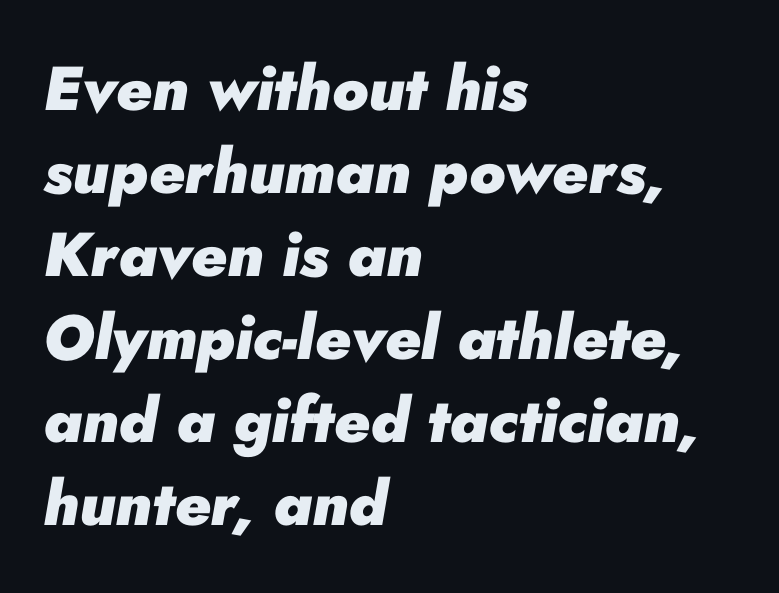
The baseline area is clear. Reading down the block, your eye returns to a fixed left position each line. One glance says typical: line gaps are just what's usual. Weight: bold.
